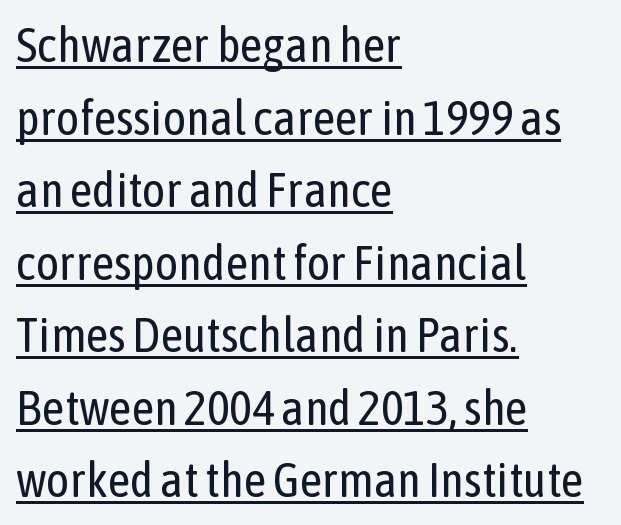
The image shows 49 px regular-weight, condensed sans-serif type, upright; set left-aligned, normal line spacing (1.48x), normal letter spacing, underlined; low stroke contrast and a medium x-height.
